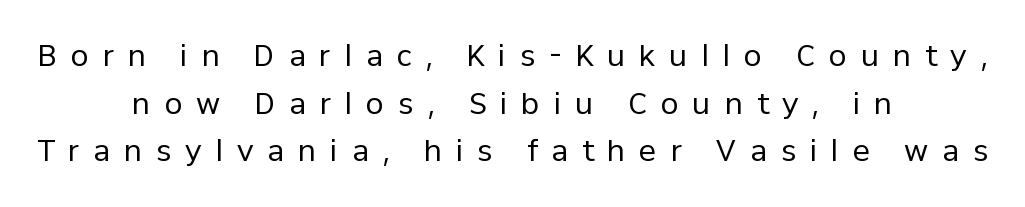
The image shows 29 px regular-weight sans-serif type, upright; set centered, normal line spacing (1.64x), unusually wide letter spacing (+0.48 em), not underlined; low stroke contrast and a medium x-height.
